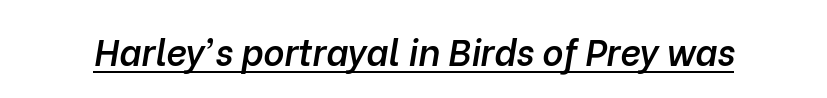
{"italic": "yes", "lean": "right", "slant_degrees": 10, "bold": "semi", "weight": "semibold", "width": "normal", "stroke_contrast": "low", "x_height": "medium", "monospaced": "no", "underline": "yes", "letter_spacing": "normal", "letter_spacing_em": 0.0, "glyph_px": 36}
